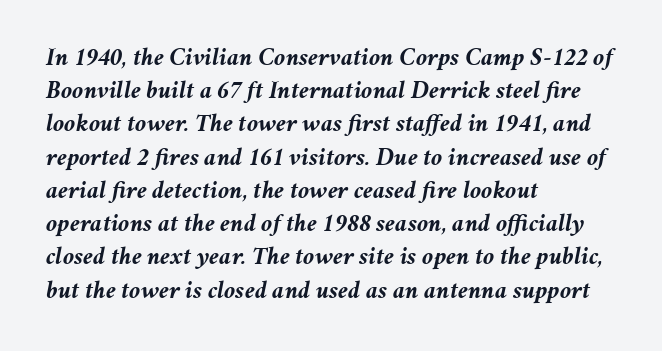
Q: Is the text bold? A: Yes.
Q: Is the text italic (slanted)? A: Yes, it leans right by about 11 degrees.
Q: Is the text underlined? A: No.
Q: How is the paragraph aligned? A: Left-aligned.
Q: Is the spacing between letters normal or unusually wide? A: Normal.
Q: Is the spacing between lines tight, normal or loose? A: Normal.
